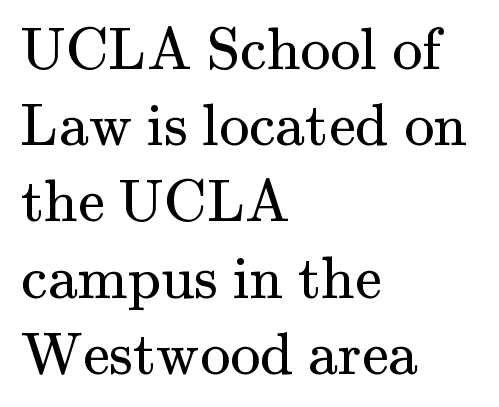
A roman cut, with each character standing at attention. Yep, those are serifs on the letters. The typeface has the unassuming heft of standard copy or less. These lines sit exactly where default settings would place them. One-word summary of the alignment: left.
